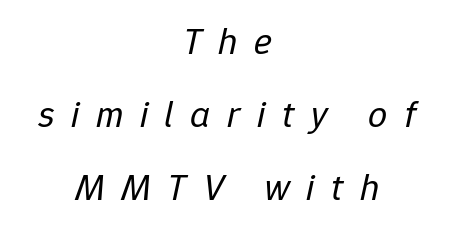
{"italic": "yes", "lean": "right", "slant_degrees": 12, "bold": "no", "weight": "regular", "width": "normal", "stroke_contrast": "low", "x_height": "medium", "monospaced": "no", "underline": "no", "align": "center", "line_spacing": "loose", "line_spacing_ratio": 1.92, "letter_spacing": "wide", "letter_spacing_em": 0.43, "glyph_px": 38}
